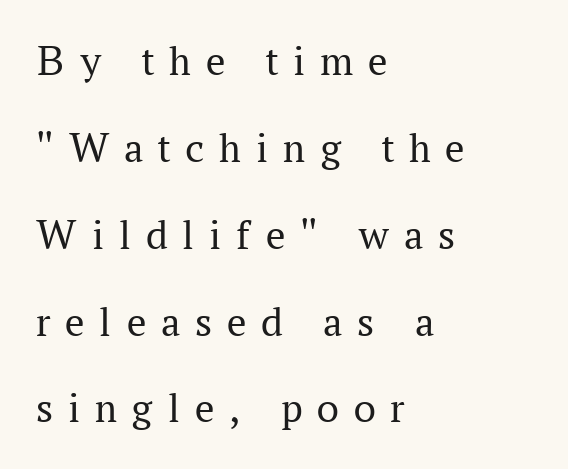
Q: Is the text bold? A: No.
Q: Is the text italic (slanted)? A: No, it is upright.
Q: Is the typeface a serif or a sans-serif typeface? A: Serif.
Q: Is the text underlined? A: No.
Q: How is the paragraph aligned? A: Left-aligned.
Q: Is the spacing between letters normal or unusually wide? A: Unusually wide.
Q: Is the spacing between lines tight, normal or loose? A: Loose.
Q: Width (condensed, normal, or wide)? A: Normal.
Q: Stroke contrast? A: Medium.
Q: x-height? A: Medium.
Q: Monospaced? A: No.
